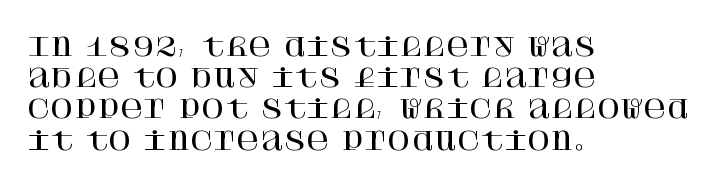
The image shows 25 px text type, upright; set left-aligned, normal line spacing (1.25x), normal letter spacing, not underlined.
